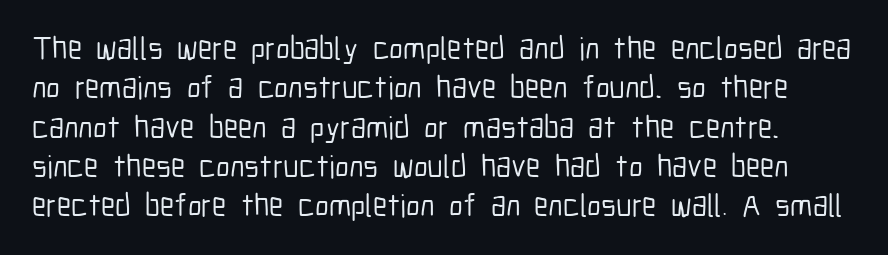
The image shows 32 px condensed sans-serif type, upright; set line spacing 1.23x, normal letter spacing, not underlined; low stroke contrast and a medium x-height.
